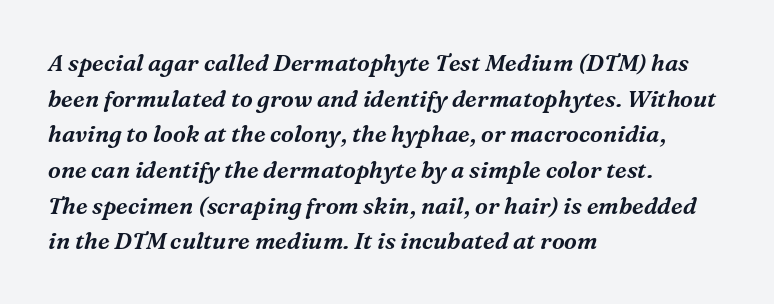
Q: Is the text italic (slanted)? A: Yes, it leans right by about 16 degrees.
Q: Is the text underlined? A: No.
Q: How is the paragraph aligned? A: Left-aligned.
Q: Is the spacing between letters normal or unusually wide? A: Normal.
Q: Is the spacing between lines tight, normal or loose? A: Normal.
